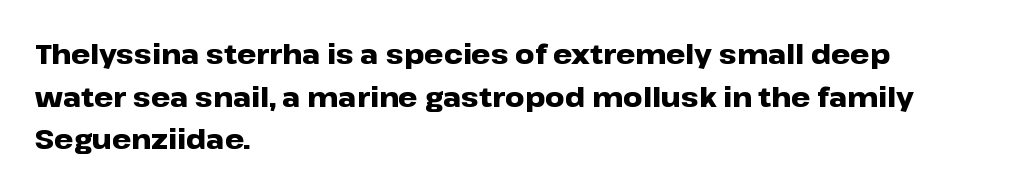
Q: Is the text bold? A: Yes.
Q: Is the text italic (slanted)? A: No, it is upright.
Q: Is the text underlined? A: No.
Q: How is the paragraph aligned? A: Left-aligned.
Q: Is the spacing between letters normal or unusually wide? A: Normal.
Q: Is the spacing between lines tight, normal or loose? A: Normal.
